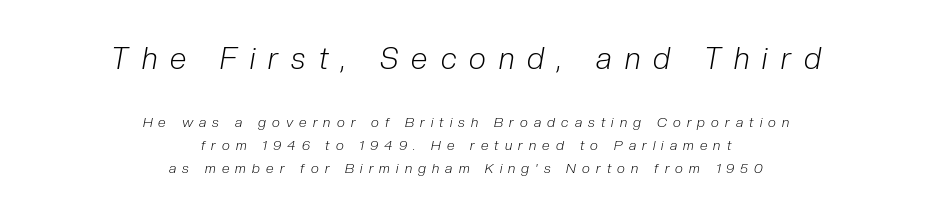
Q: Is the text bold? A: No.
Q: Is the text italic (slanted)? A: Yes, it leans right by about 10 degrees.
Q: Is the text underlined? A: No.
Q: How is the paragraph aligned? A: Centered.
Q: Is the spacing between letters normal or unusually wide? A: Unusually wide.
Q: Is the spacing between lines tight, normal or loose? A: Normal.
Q: Which block of text is set in a larger size, the first (top) or the second (bottom)? A: The first (top) one.
Q: Width (condensed, normal, or wide)? A: Condensed.
Q: Stroke contrast? A: Low.
Q: x-height? A: Medium.
Q: Monospaced? A: No.
